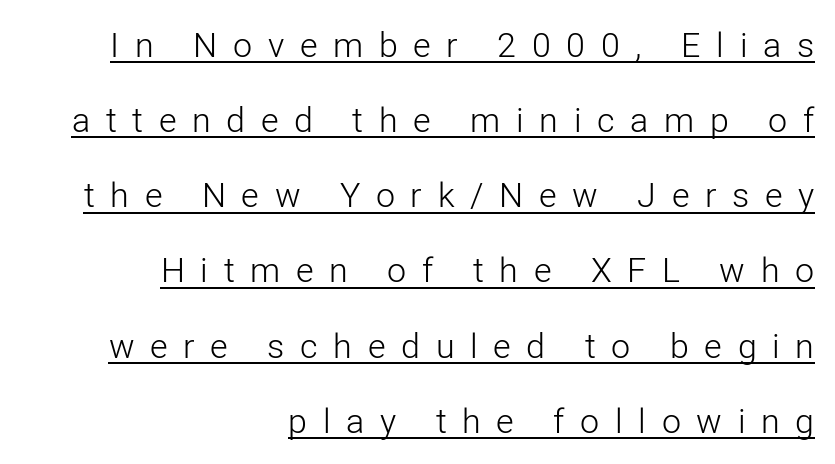
The image shows 34 px light sans-serif type, upright; set right-aligned, loose line spacing (2.21x), unusually wide letter spacing (+0.46 em), underlined; low stroke contrast and a medium x-height.
